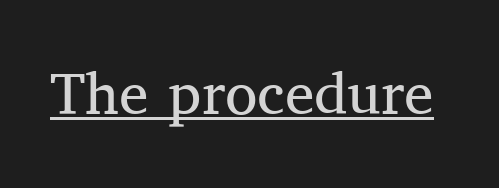
The image shows 59 px regular-weight serif type, upright; set normal letter spacing, underlined; medium stroke contrast and a medium x-height.
